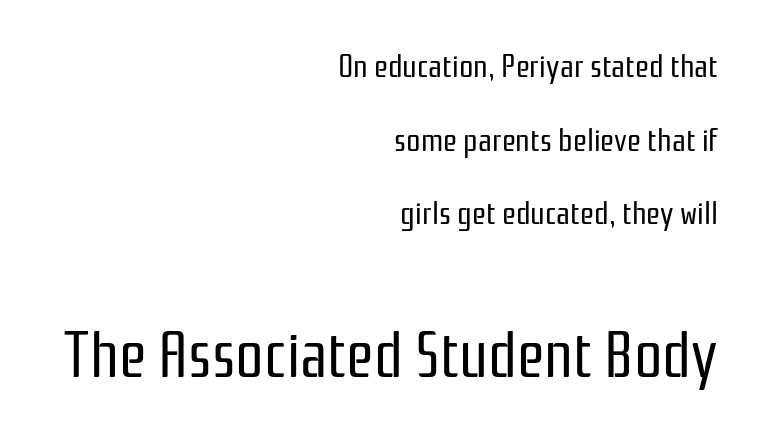
The lines in this sample share a right terminus and differ only in where they begin. Proportional: the letters do not fall into vertical columns. Is there much room between lines? Yes — plenty of vertical air separates them. Designer's note — italics off, roman on. The zone under the glyphs is completely vacant.
